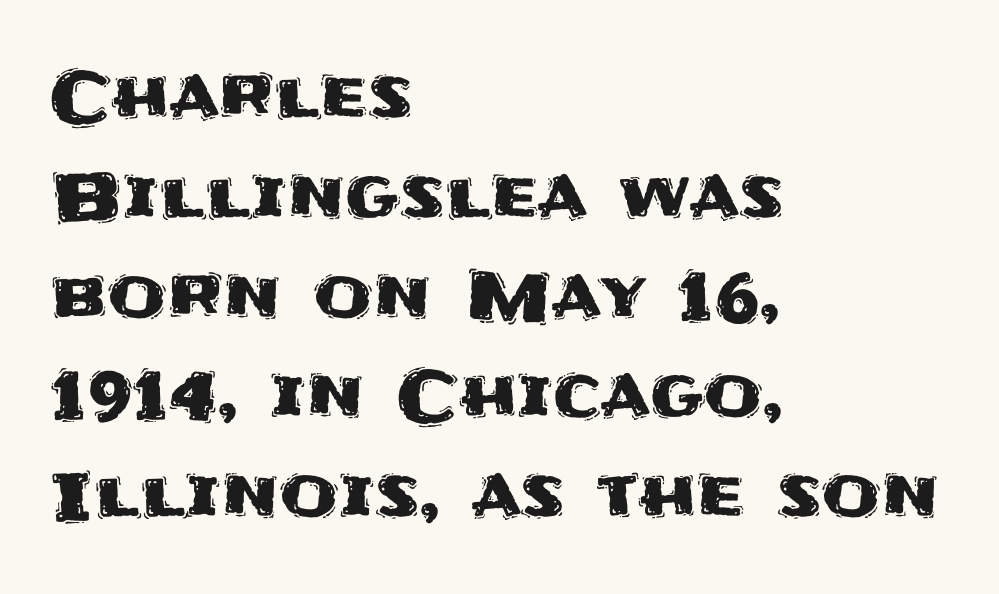
Q: Is the text italic (slanted)? A: No, it is upright.
Q: Is the typeface a serif or a sans-serif typeface? A: Sans-serif.
Q: Is the text underlined? A: No.
Q: How is the paragraph aligned? A: Left-aligned.
Q: Is the spacing between letters normal or unusually wide? A: Normal.
Q: Is the spacing between lines tight, normal or loose? A: Normal.
Q: Width (condensed, normal, or wide)? A: Normal.
Q: Stroke contrast? A: Medium.
Q: x-height? A: Large.
Q: Monospaced? A: No.
